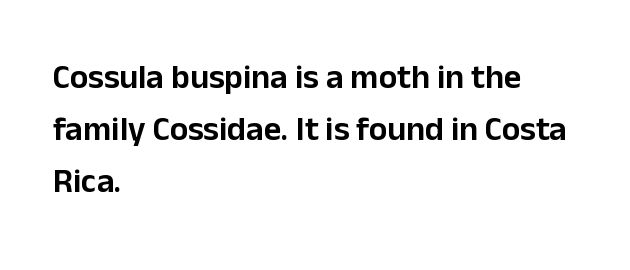
The image shows 34 px sans-serif type, upright; set left-aligned, normal line spacing (1.53x), normal letter spacing, not underlined; low stroke contrast and a medium x-height.
